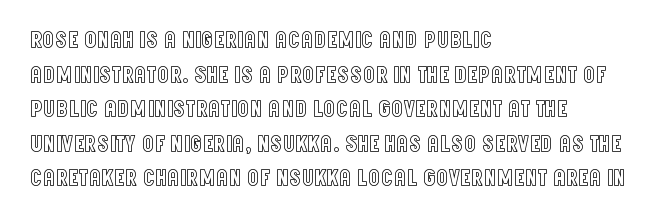
Q: Is the text italic (slanted)? A: No, it is upright.
Q: Is the text underlined? A: No.
Q: How is the paragraph aligned? A: Left-aligned.
Q: Is the spacing between letters normal or unusually wide? A: Normal.
Q: Is the spacing between lines tight, normal or loose? A: Normal.
